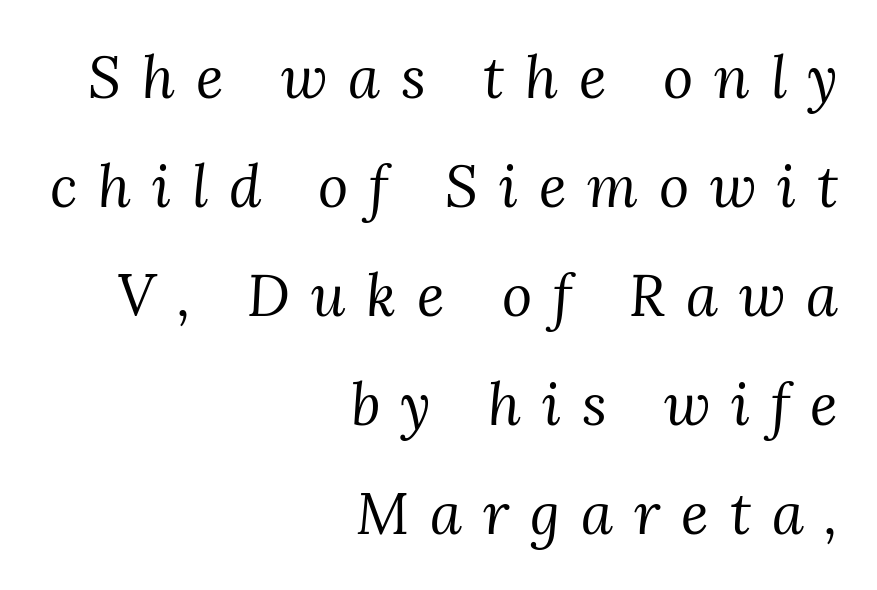
Q: Is the text bold? A: No.
Q: Is the text italic (slanted)? A: Yes, it leans right by about 3 degrees.
Q: Is the typeface a serif or a sans-serif typeface? A: Serif.
Q: Is the text underlined? A: No.
Q: How is the paragraph aligned? A: Right-aligned.
Q: Is the spacing between letters normal or unusually wide? A: Unusually wide.
Q: Width (condensed, normal, or wide)? A: Normal.
Q: Stroke contrast? A: Medium.
Q: x-height? A: Medium.
Q: Monospaced? A: No.
